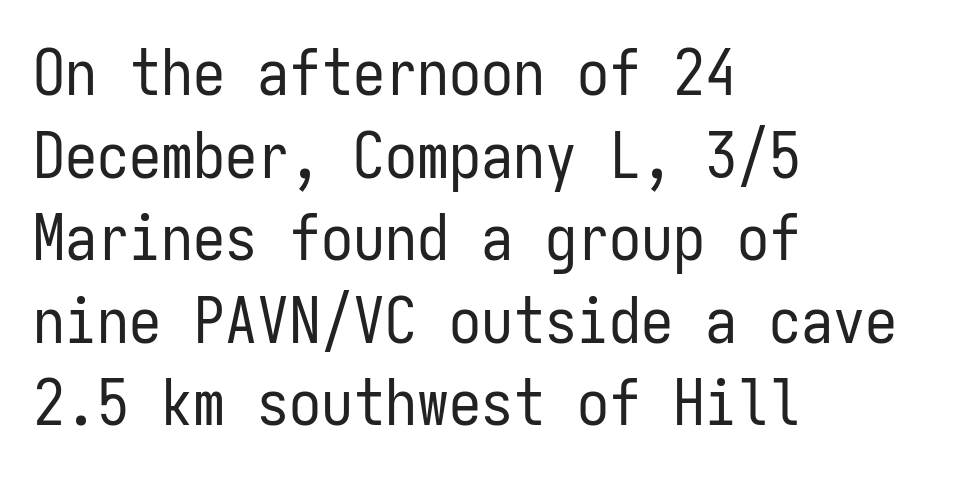
Q: Is the text bold? A: No.
Q: Is the text italic (slanted)? A: No, it is upright.
Q: Is the typeface a serif or a sans-serif typeface? A: Sans-serif.
Q: Is the text underlined? A: No.
Q: How is the paragraph aligned? A: Left-aligned.
Q: Is the spacing between letters normal or unusually wide? A: Normal.
Q: Is the spacing between lines tight, normal or loose? A: Normal.
Q: Width (condensed, normal, or wide)? A: Condensed.
Q: Stroke contrast? A: Low.
Q: x-height? A: Medium.
Q: Monospaced? A: Yes.
